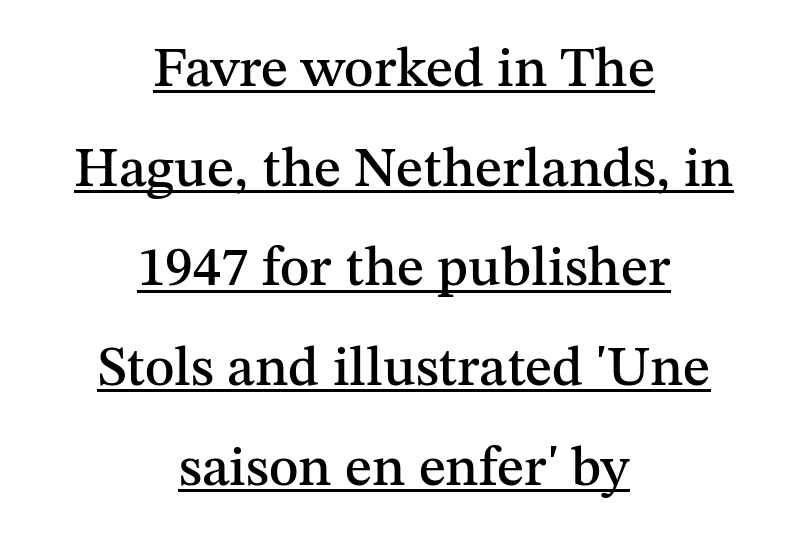
The image shows 56 px serif type, upright; set centered, line spacing 1.78x, normal letter spacing, underlined; medium stroke contrast and a medium x-height.
